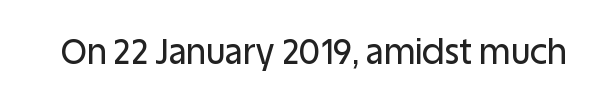
Typographically, this falls in the sans-serif category. Glyph-to-glyph distance matches everyday printed text. Quick note: not italic, upright. The zone under the glyphs is completely vacant.
